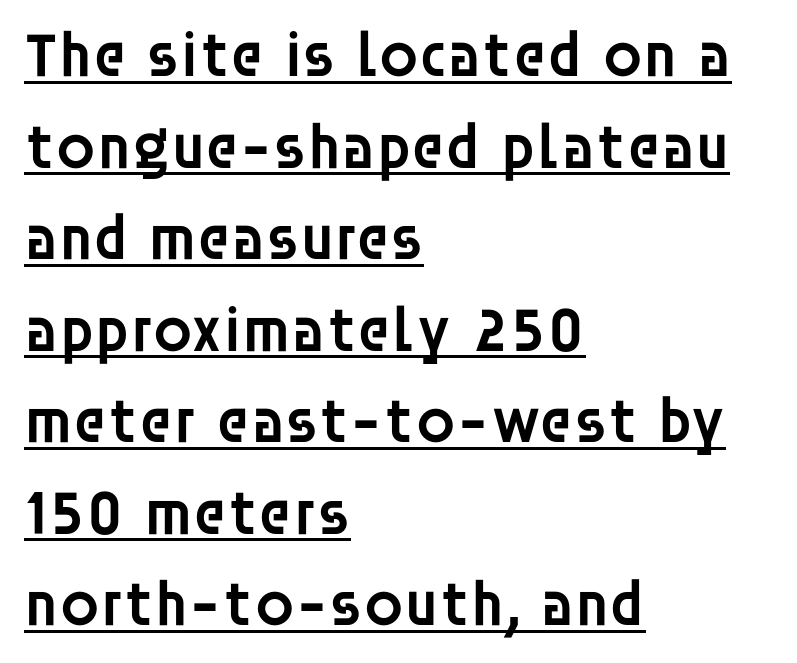
The image shows 64 px semibold sans-serif type, upright; set left-aligned, normal line spacing (1.43x), normal letter spacing, underlined; low stroke contrast and a large x-height.
